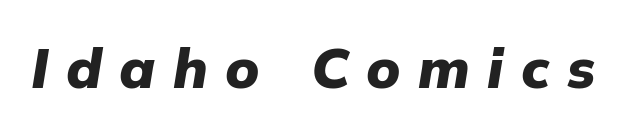
Q: Is the text bold? A: Yes.
Q: Is the text italic (slanted)? A: Yes, it leans right by about 9 degrees.
Q: Is the text underlined? A: No.
Q: Is the spacing between letters normal or unusually wide? A: Unusually wide.
Q: Width (condensed, normal, or wide)? A: Normal.
Q: Stroke contrast? A: Low.
Q: x-height? A: Medium.
Q: Monospaced? A: No.
